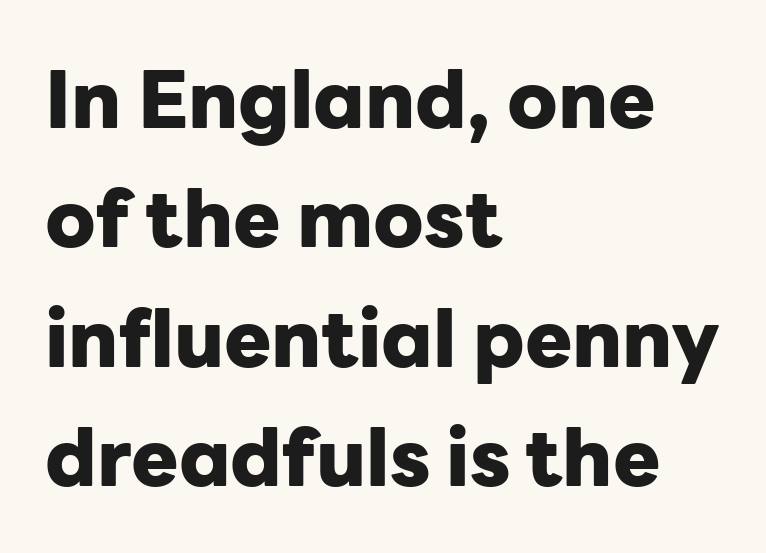
Spacing verdict: proportional, widths tailored to each character. Heavy-handed strokes throughout: this text is bold. Look at the tracking — it's just the regular setting, nothing added. The string is rendered with underlining switched off.
